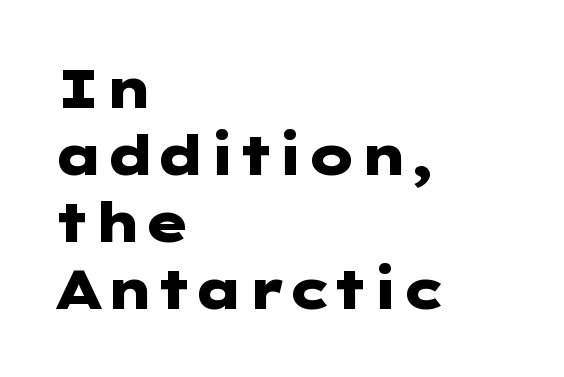
Q: Is the text bold? A: Yes.
Q: Is the text italic (slanted)? A: No, it is upright.
Q: Is the typeface a serif or a sans-serif typeface? A: Sans-serif.
Q: Is the text underlined? A: No.
Q: How is the paragraph aligned? A: Left-aligned.
Q: Is the spacing between letters normal or unusually wide? A: Normal.
Q: Width (condensed, normal, or wide)? A: Wide.
Q: Stroke contrast? A: Low.
Q: x-height? A: Medium.
